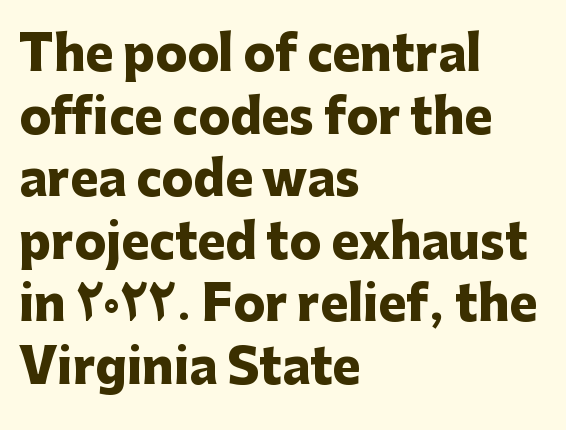
Q: Is the text bold? A: Yes.
Q: Is the text italic (slanted)? A: No, it is upright.
Q: Is the typeface a serif or a sans-serif typeface? A: Sans-serif.
Q: Is the text underlined? A: No.
Q: How is the paragraph aligned? A: Left-aligned.
Q: Is the spacing between letters normal or unusually wide? A: Normal.
Q: Is the spacing between lines tight, normal or loose? A: Normal.
Q: Width (condensed, normal, or wide)? A: Normal.
Q: Stroke contrast? A: Low.
Q: x-height? A: Medium.
Q: Monospaced? A: No.
